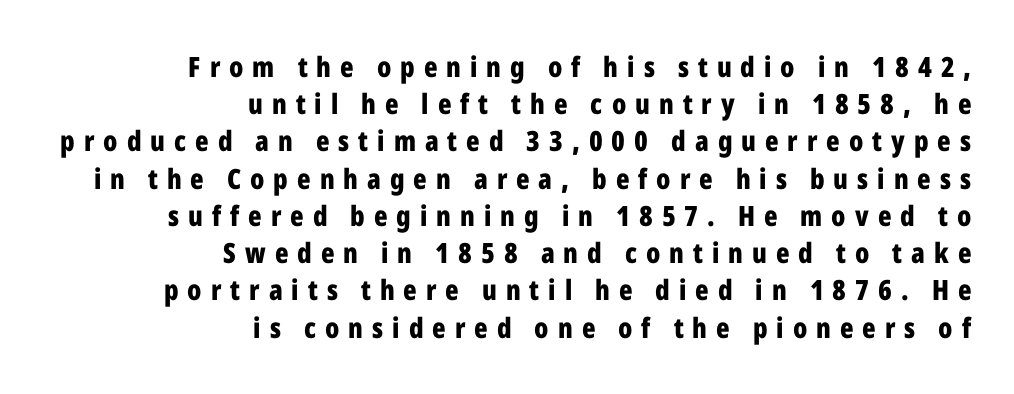
Where is the straight margin? On the right. Summary of weight: heavy, a full bold. You could not count columns in this text — the font is proportionally spaced. Quick note: interline space is typical.
